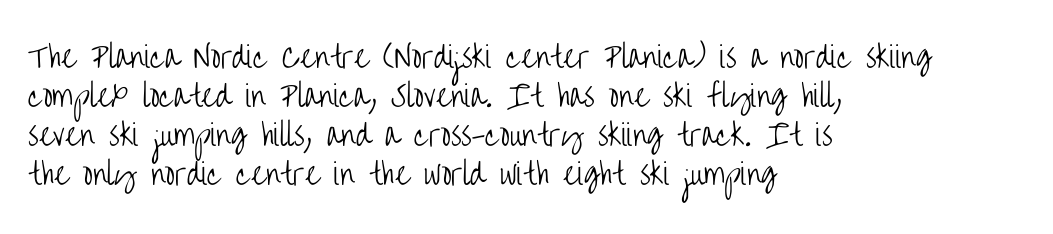
Think of a printed novel: that variable character pitch is what you see here. Decoration check: the copy has no underline. Every character sits straight up, as roman type does. Line beginnings align vertically; line endings do not. Caption: face not bold, strokes unweighted.
